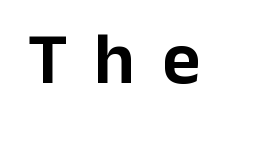
Q: Is the text italic (slanted)? A: No, it is upright.
Q: Is the typeface a serif or a sans-serif typeface? A: Sans-serif.
Q: Is the text underlined? A: No.
Q: Is the spacing between letters normal or unusually wide? A: Unusually wide.
Q: Width (condensed, normal, or wide)? A: Normal.
Q: Stroke contrast? A: Low.
Q: x-height? A: Medium.
Q: Monospaced? A: No.
